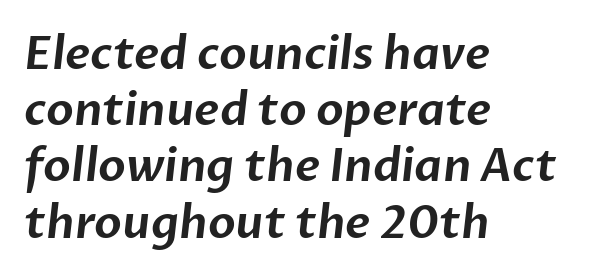
The rendering uses natural spacing where letterforms have individual widths. Regarding serifs, this sample does without them. Just letters on the line, the space beneath them empty. What stands out about the letter spacing? Nothing — it is the standard amount. The lines are quadded left.
